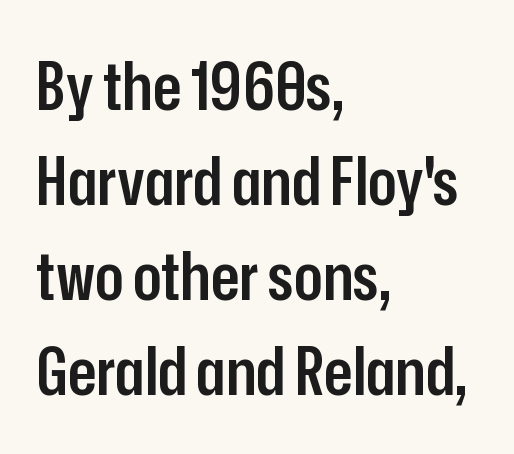
The image shows 67 px semibold, condensed sans-serif type, upright; set left-aligned, normal line spacing (1.42x), normal letter spacing, not underlined; low stroke contrast and a medium x-height.
